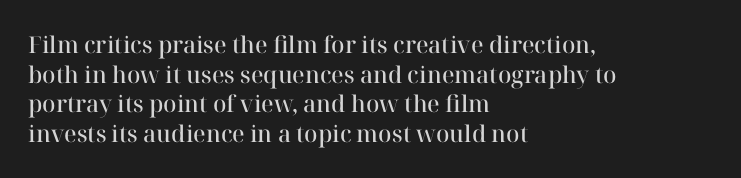
The image shows 23 px text type, upright; set left-aligned, normal line spacing (1.29x), normal letter spacing, not underlined.
